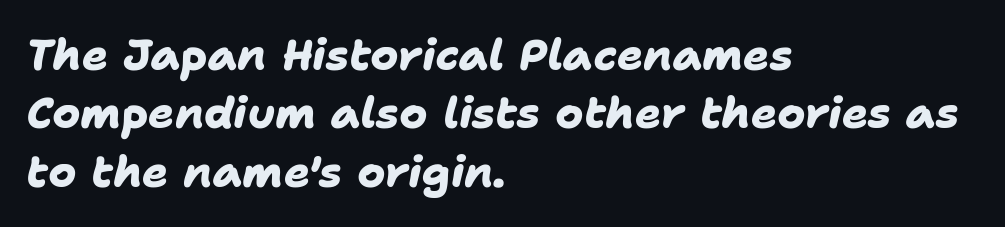
Q: Is the text bold? A: Yes.
Q: Is the typeface a serif or a sans-serif typeface? A: Sans-serif.
Q: Is the text underlined? A: No.
Q: How is the paragraph aligned? A: Left-aligned.
Q: Is the spacing between letters normal or unusually wide? A: Normal.
Q: Is the spacing between lines tight, normal or loose? A: Normal.
Q: Width (condensed, normal, or wide)? A: Normal.
Q: Stroke contrast? A: Low.
Q: x-height? A: Medium.
Q: Monospaced? A: No.
